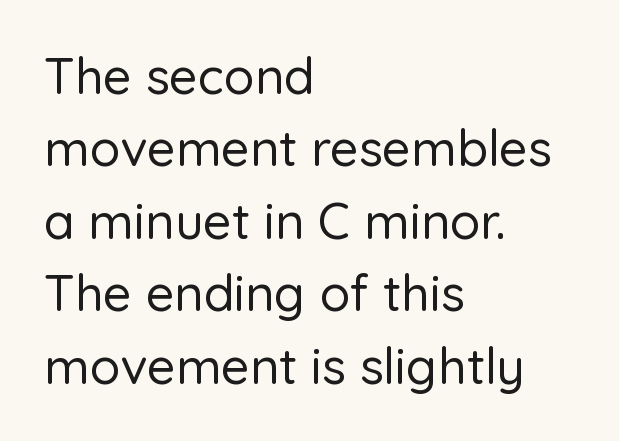
The image shows 50 px sans-serif type, upright; set left-aligned, normal line spacing (1.45x), normal letter spacing, not underlined; low stroke contrast and a medium x-height.
